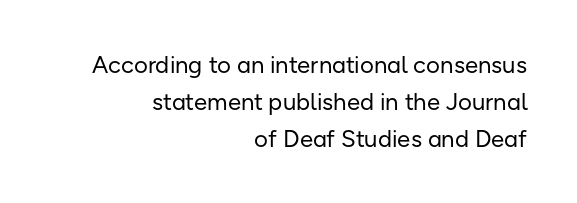
The image shows 24 px text type, upright; set right-aligned, normal line spacing (1.54x), normal letter spacing, not underlined.
